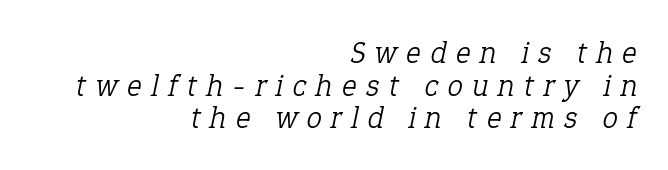
The image shows 31 px light serif type, italic (leaning right); set right-aligned, tight line spacing (1.05x), unusually wide letter spacing (+0.31 em), not underlined; low stroke contrast and a medium x-height.
